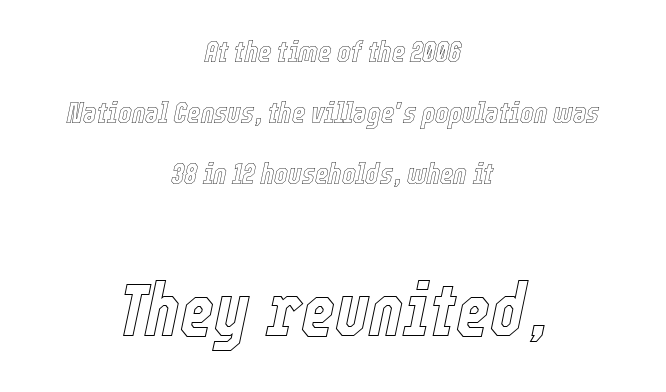
These lines stack symmetrically, like a column narrowing and widening about its center. The horizontal fit of the characters is conventional and even. Has an underline been added? It has not. Observe the lean: these are italic letterforms.
